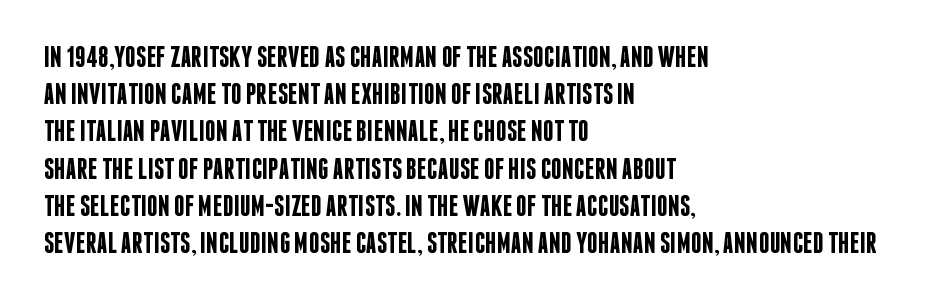
Looks like regular typesetting: each glyph gets only the width it needs. Just letters on the line, the space beneath them empty. The horizontal fit of the characters is conventional and even. Unlike a traditional serif, this face leaves its strokes unadorned. A roman cut, with each character standing at attention.
